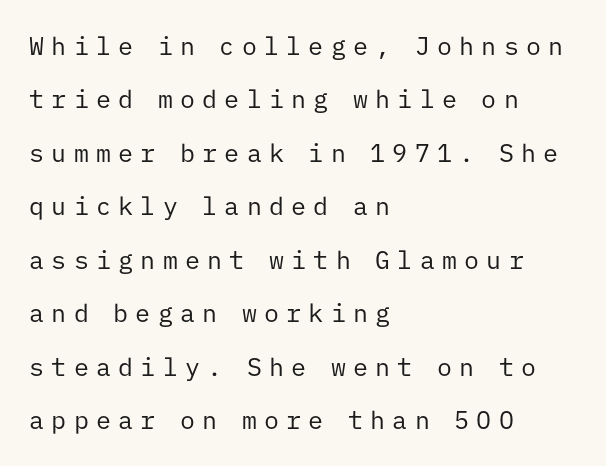
The baseline area is clear. Whoever set this chose breathing room over compactness in the vertical rhythm. Ink coverage per letter is moderate at most. Look at the tracking — it's clearly loosened, letters drifting apart. Alignment: flush left. The lettering holds an erect, upright posture throughout.
